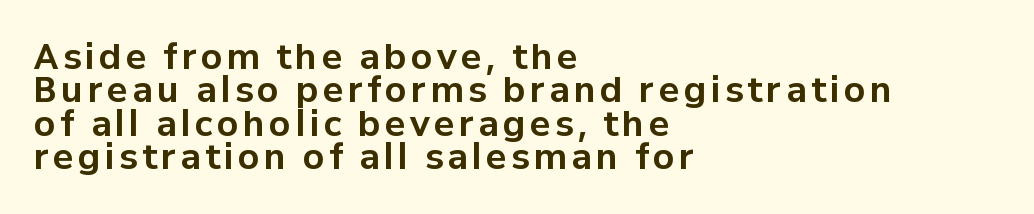
The image shows 34 px bold sans-serif type, upright; set left-aligned, tight line spacing (0.98x), not underlined; low stroke contrast and a medium x-height.
